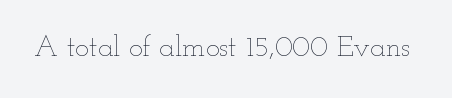
The image shows 29 px thin, wide type, upright; set normal letter spacing, not underlined; low stroke contrast and a small x-height.
